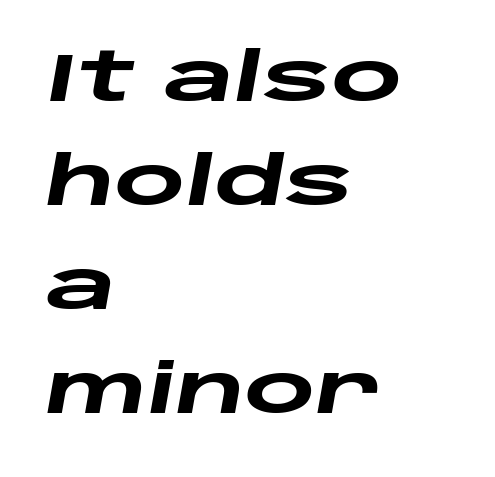
The rendering anchors every line to the left-hand side. These lines are rendered in a variable-pitch font. Interline gaps are of average width in this sample. Nothing unusual about the tracking: characters are spaced as the font intends. The whole block is typeset with a tilt. Letters rest on an invisible, unmarked baseline.
